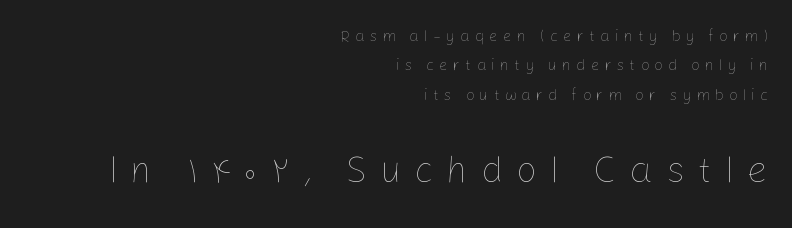
{"italic": "no", "bold": "no", "weight": "thin", "width": "normal", "stroke_contrast": "low", "x_height": "medium", "monospaced": "no", "underline": "no", "align": "right", "line_spacing": "loose", "line_spacing_ratio": 1.96, "letter_spacing": "wide", "letter_spacing_em": 0.35, "larger_block": "second", "size_ratio": 2.47, "glyph_px": 37}
